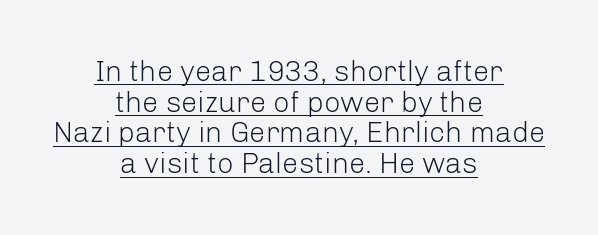
{"serif": "no", "italic": "no", "bold": "no", "weight": "light", "width": "normal", "stroke_contrast": "low", "x_height": "medium", "monospaced": "no", "underline": "yes", "align": "center", "line_spacing": "tight", "line_spacing_ratio": 1.06, "letter_spacing": "normal", "letter_spacing_em": 0.0, "glyph_px": 29}
